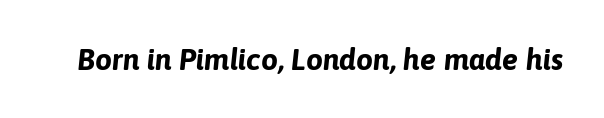
Varying glyph widths throughout — classic text-font behaviour. Glance below the letters and you will spot only blank space. Notice how thick the strokes are: this is what a full bold looks like. Italic: yes, the glyphs are oblique. In terms of letterspacing, this is plain default setting.
